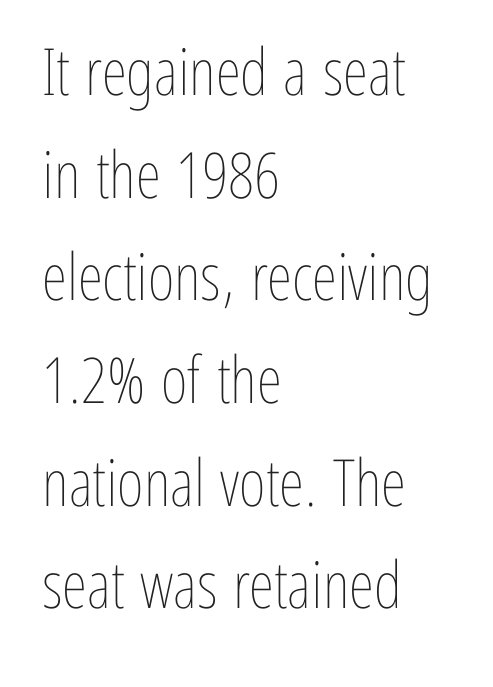
The image shows 65 px thin, condensed type, upright; set left-aligned, normal line spacing (1.58x), normal letter spacing, not underlined; low stroke contrast and a medium x-height.
